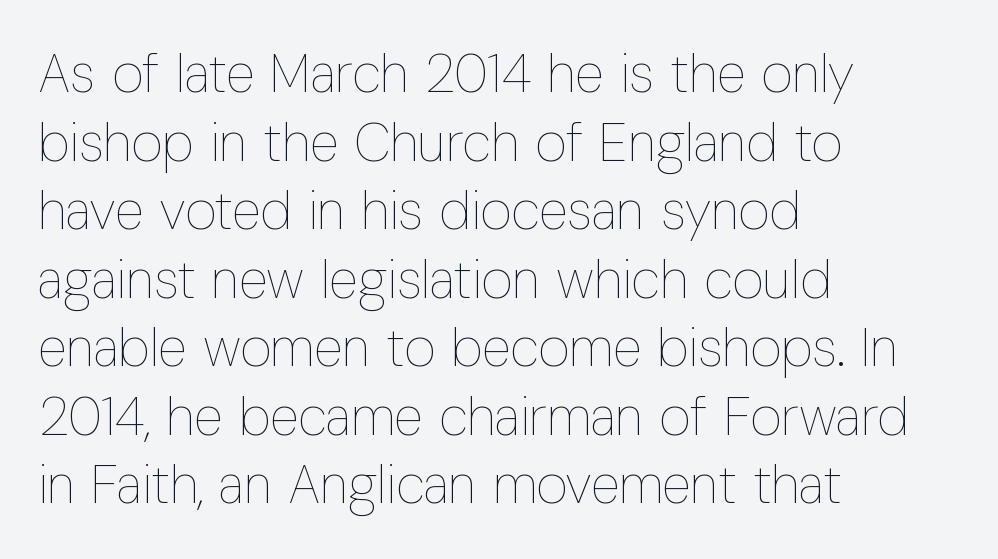
Q: Is the text bold? A: No.
Q: Is the text italic (slanted)? A: No, it is upright.
Q: Is the text underlined? A: No.
Q: How is the paragraph aligned? A: Left-aligned.
Q: Is the spacing between letters normal or unusually wide? A: Normal.
Q: Is the spacing between lines tight, normal or loose? A: Normal.
Q: Width (condensed, normal, or wide)? A: Condensed.
Q: Stroke contrast? A: Low.
Q: x-height? A: Medium.
Q: Monospaced? A: No.
